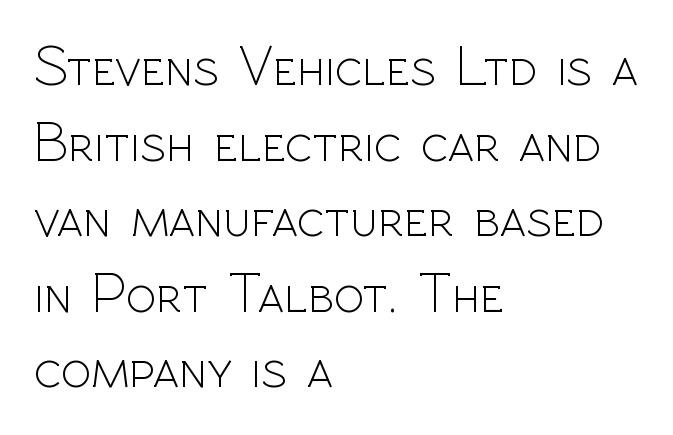
A student would call this left alignment; a typographer would say flush left, rag right. Italic? Not at all — the glyphs are vertical. The passage shown has conventional tracking throughout. Students, observe: this is what conventionally led text looks like. The typeface chosen for these lines omits serifs. Each letter keeps its own natural width here, so spacing adapts to shape.
